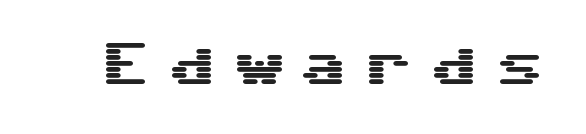
Q: Is the text italic (slanted)? A: No, it is upright.
Q: Is the typeface a serif or a sans-serif typeface? A: Sans-serif.
Q: Is the text underlined? A: No.
Q: Is the spacing between letters normal or unusually wide? A: Unusually wide.
Q: Width (condensed, normal, or wide)? A: Wide.
Q: Stroke contrast? A: Medium.
Q: x-height? A: Medium.
